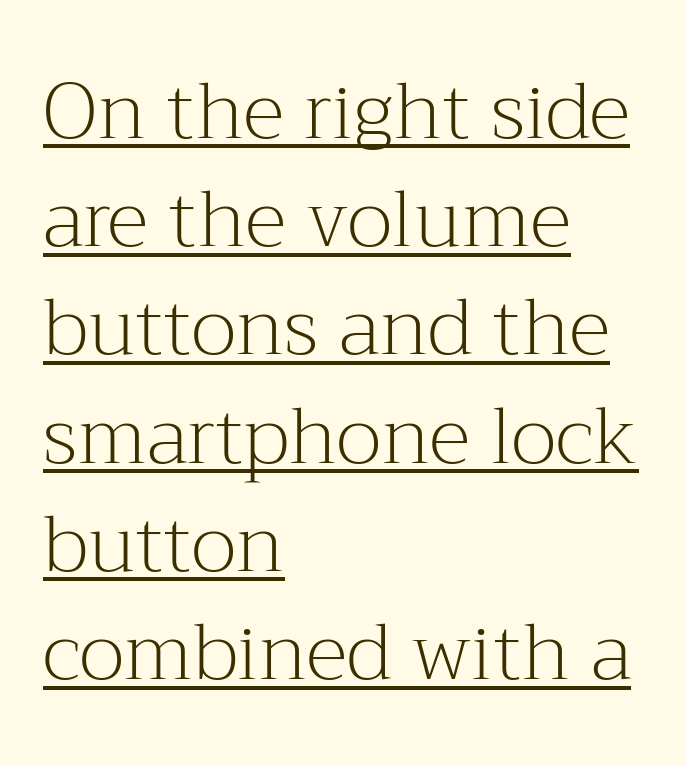
The image shows 79 px light serif type, upright; set left-aligned, normal line spacing (1.37x), normal letter spacing, underlined; medium stroke contrast and a medium x-height.
